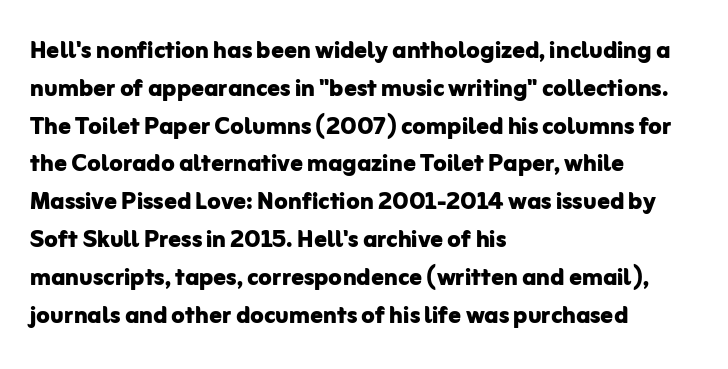
The image shows 31 px bold sans-serif type, upright; set left-aligned, line spacing 1.22x, normal letter spacing, not underlined; low stroke contrast and a medium x-height.
